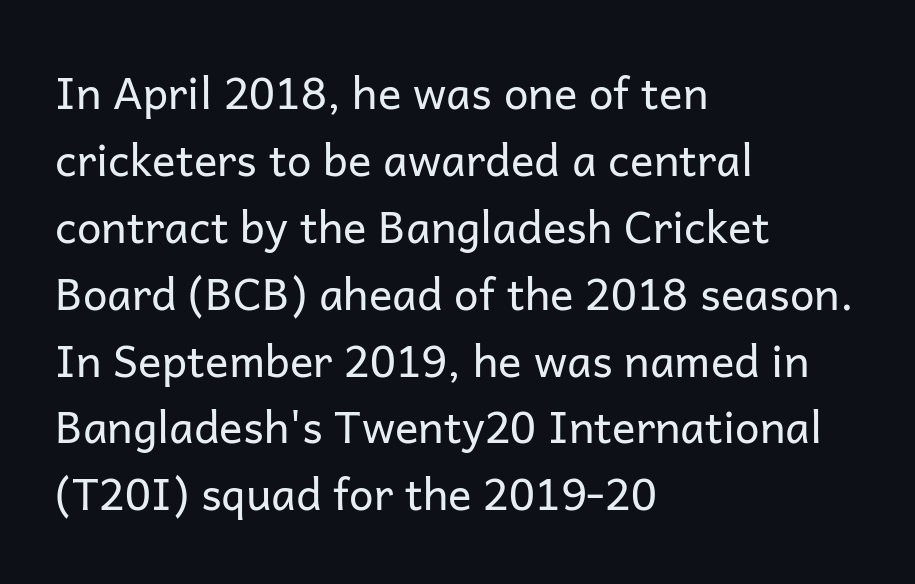
Successive baselines arrive at the customary interval. Nothing heavy about these letters — not bold at all. The rag falls on the right side of this text block. Are there feet on the stems? There aren't — it's a sans. This sample has the flowing, uneven cadence of proportional lettering.
